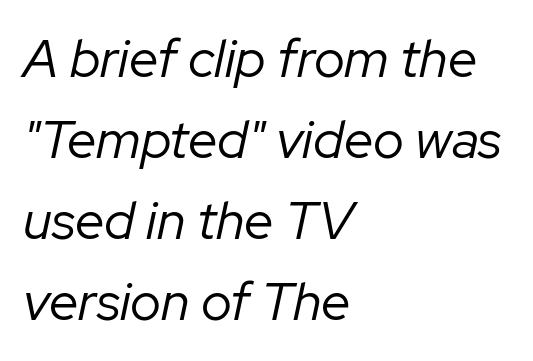
How are the letters spaced? Ordinarily, with no added tracking. Varying glyph widths throughout — classic text-font behaviour. The axis of the letterforms is tilted away from vertical. Notice how descenders clear the ascenders below comfortably — that's standard leading.
